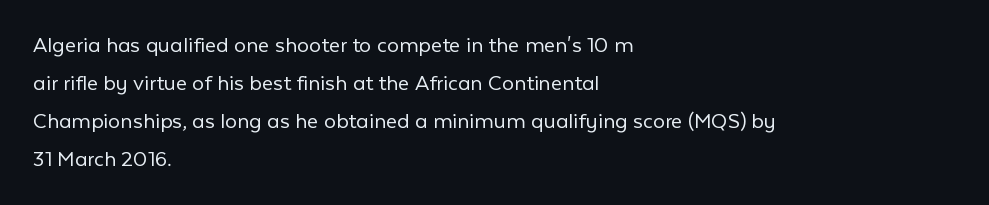
Q: Is the text bold? A: No.
Q: Is the text italic (slanted)? A: No, it is upright.
Q: Is the text underlined? A: No.
Q: How is the paragraph aligned? A: Left-aligned.
Q: Is the spacing between letters normal or unusually wide? A: Normal.
Q: Is the spacing between lines tight, normal or loose? A: Normal.
